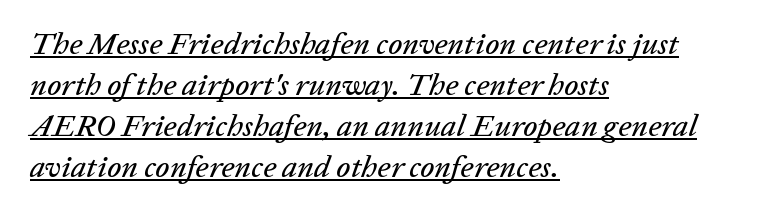
The image shows 31 px text type, italic (leaning right); set left-aligned, normal line spacing (1.32x), normal letter spacing, underlined; low stroke contrast and a medium x-height.
